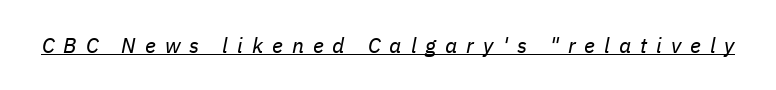
Q: Is the text bold? A: No.
Q: Is the text italic (slanted)? A: Yes, it leans right by about 11 degrees.
Q: Is the text underlined? A: Yes.
Q: Is the spacing between letters normal or unusually wide? A: Unusually wide.
